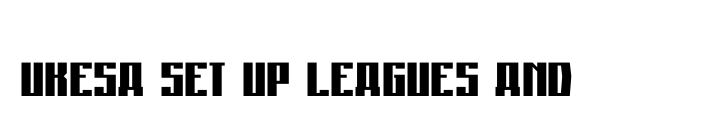
The image shows 76 px semibold, condensed sans-serif type, upright; set normal letter spacing, not underlined; low stroke contrast and a large x-height.
